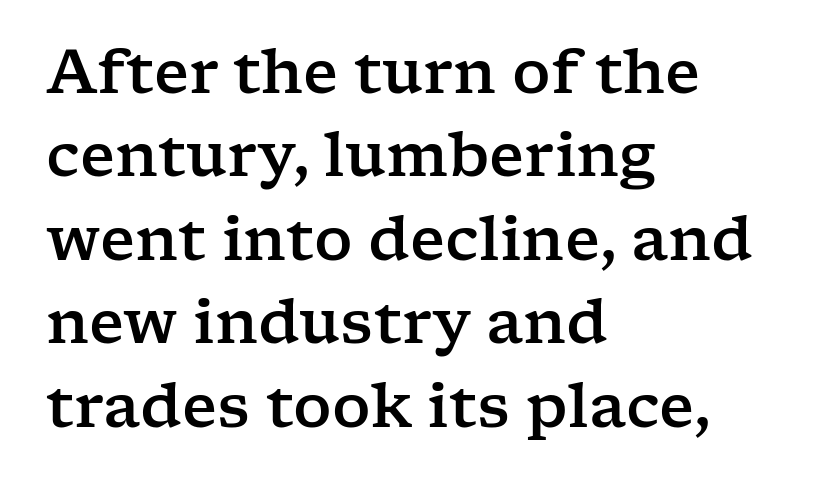
{"serif": "yes", "italic": "no", "width": "wide", "stroke_contrast": "low", "x_height": "medium", "monospaced": "no", "underline": "no", "align": "left", "line_spacing": "normal", "line_spacing_ratio": 1.39, "letter_spacing": "normal", "letter_spacing_em": 0.0, "glyph_px": 60}
